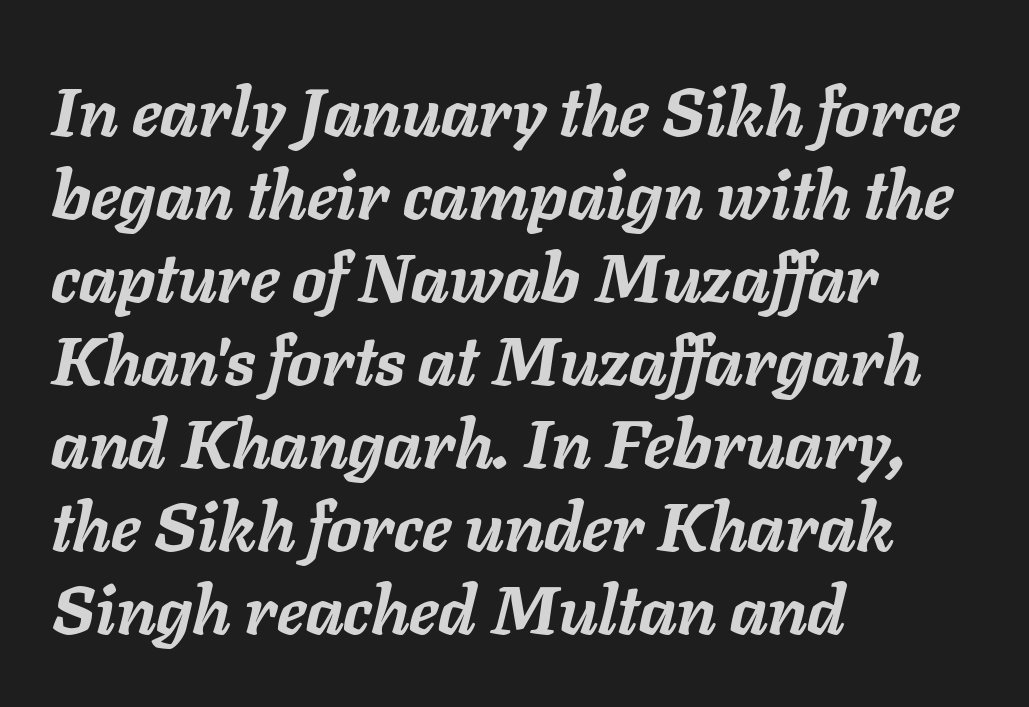
Q: Is the text bold? A: Yes.
Q: Is the text italic (slanted)? A: Yes, it leans right by about 11 degrees.
Q: Is the text underlined? A: No.
Q: How is the paragraph aligned? A: Left-aligned.
Q: Is the spacing between letters normal or unusually wide? A: Normal.
Q: Width (condensed, normal, or wide)? A: Normal.
Q: Stroke contrast? A: Low.
Q: x-height? A: Medium.
Q: Monospaced? A: No.
